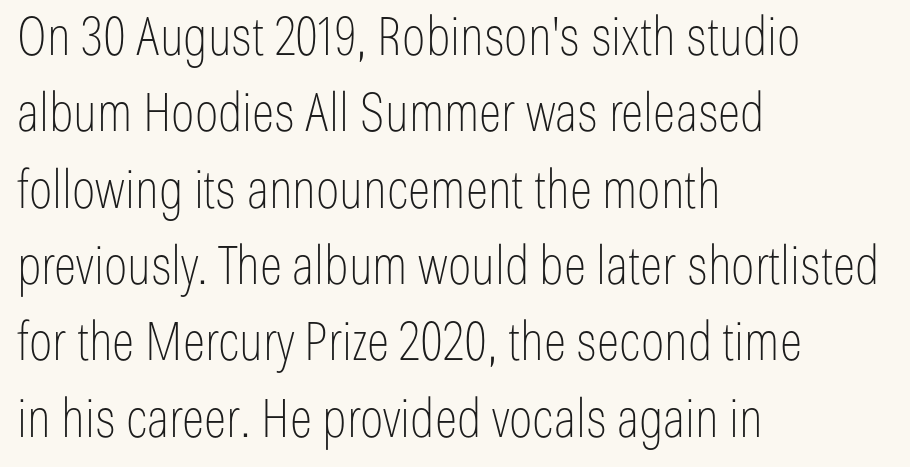
The image shows 53 px thin, condensed sans-serif type, upright; set left-aligned, normal line spacing (1.44x), normal letter spacing, not underlined; low stroke contrast and a medium x-height.
